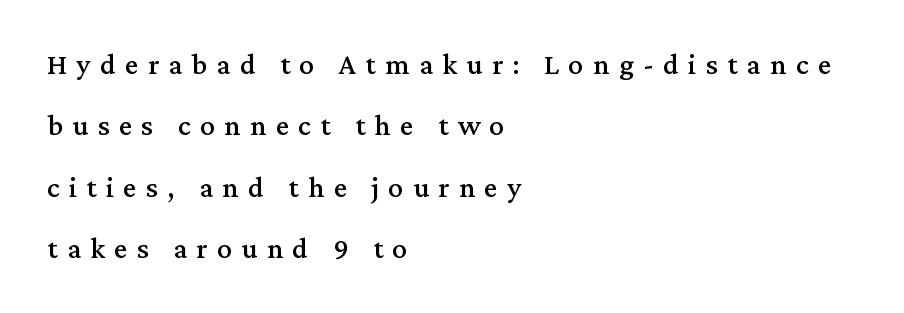
The image shows 30 px serif type, upright; set left-aligned, loose line spacing (2.05x), unusually wide letter spacing (+0.31 em), not underlined; medium stroke contrast and a medium x-height.
